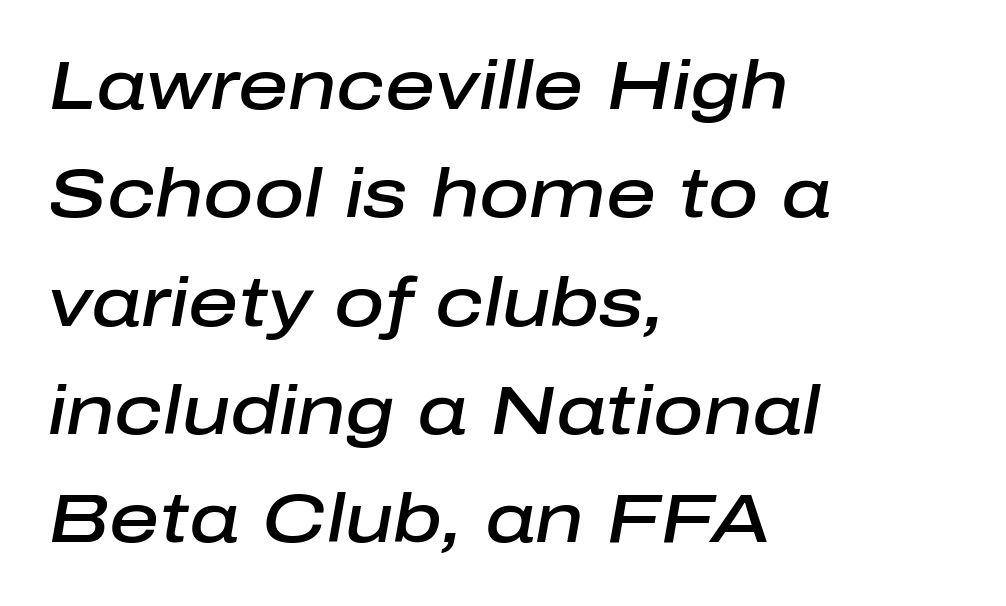
Note the varied advance widths — an 'i' is clearly narrower than an 'm'. A bit beefed up — I'd call it semibold rather than bold. No extra tracking has been applied to these lines. Horizontally, the lines are justified to the leading edge only. The gap between lines stays unmarked. A typesetter would call this leading conventional body-copy spacing.
